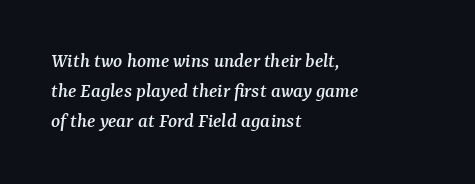
The image shows 21 px text type, italic (leaning right); set left-aligned, normal line spacing (1.42x), normal letter spacing, not underlined.
